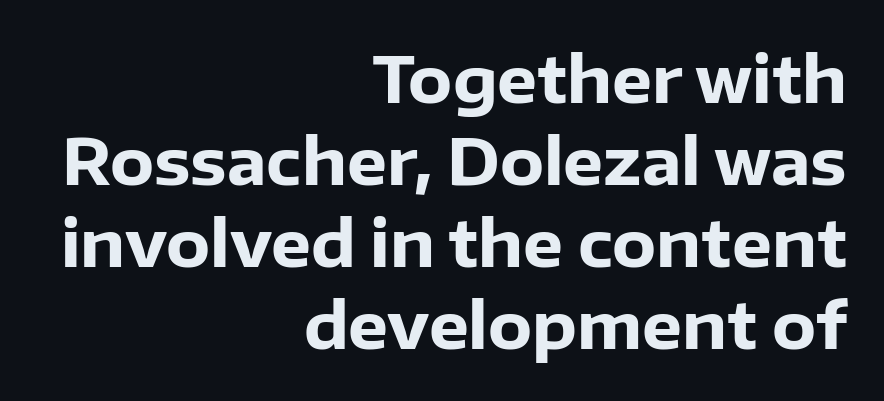
{"serif": "no", "italic": "no", "bold": "yes", "weight": "heavy", "width": "normal", "stroke_contrast": "low", "x_height": "medium", "monospaced": "no", "underline": "no", "align": "right", "line_spacing": "normal", "line_spacing_ratio": 1.28, "letter_spacing": "normal", "letter_spacing_em": 0.0, "glyph_px": 64}
